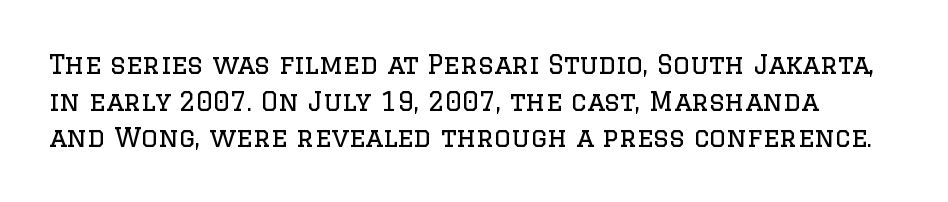
Q: Is the text bold? A: No.
Q: Is the text italic (slanted)? A: No, it is upright.
Q: Is the text underlined? A: No.
Q: Is the spacing between letters normal or unusually wide? A: Normal.
Q: Is the spacing between lines tight, normal or loose? A: Normal.
